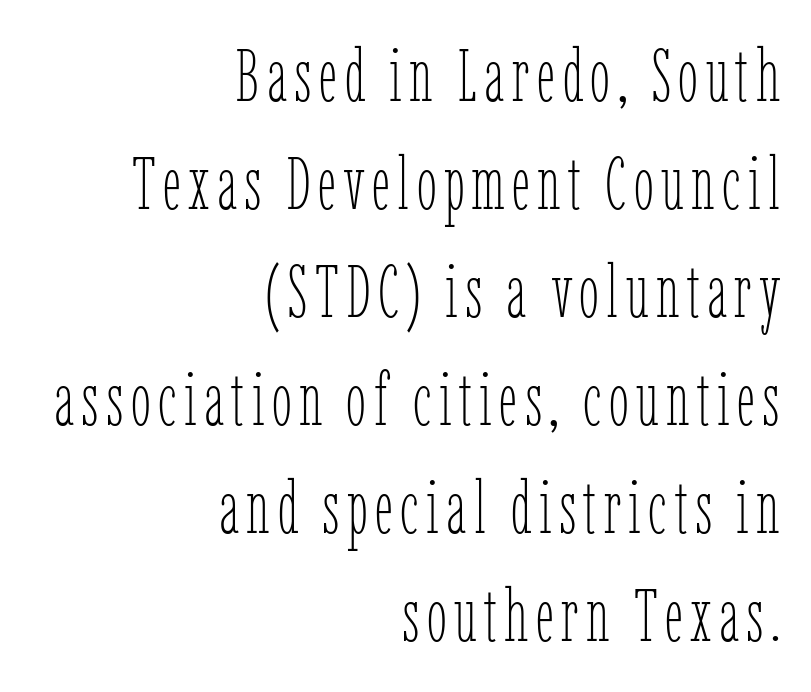
{"italic": "no", "bold": "no", "weight": "thin", "width": "condensed", "stroke_contrast": "low", "x_height": "medium", "monospaced": "no", "underline": "no", "align": "right", "line_spacing": "normal", "line_spacing_ratio": 1.48, "glyph_px": 73}
